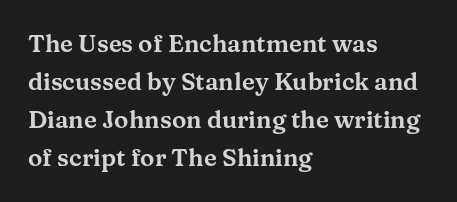
A normal amount of white space separates one row of letters from the next. In terms of letterspacing, this is plain default setting. Quick note: not italic, upright. Only glyphs here, with clear space below each row. Horizontally, the lines are justified to the leading edge only.
